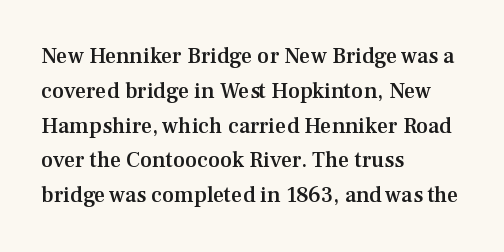
Firm but not heavy-handed strokes: this text is semibold. The specimen omits any rule beneath the text block's lines. Ordinary non-slanted type is in use. Each new line begins a customary step beneath the previous one. The line texture is even and compact thanks to regular tracking.
